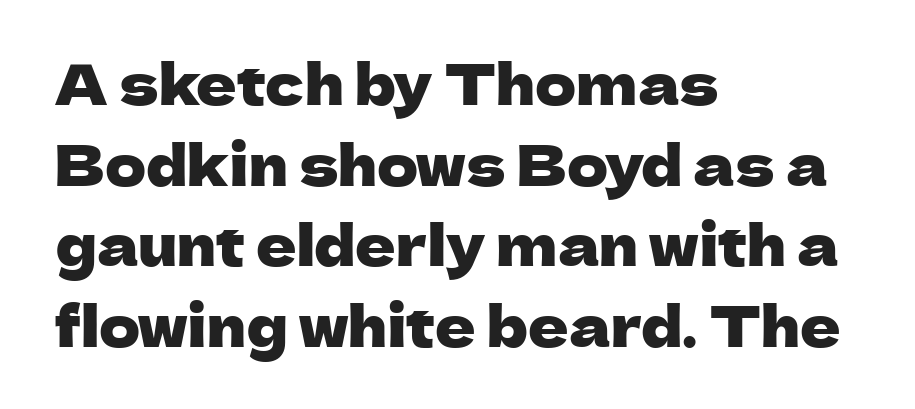
The image shows 56 px sans-serif type, upright; set left-aligned, normal line spacing (1.44x), normal letter spacing, not underlined; low stroke contrast and a medium x-height.
